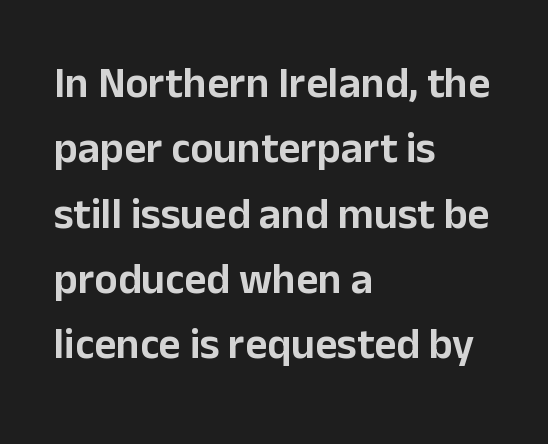
Q: Is the text italic (slanted)? A: No, it is upright.
Q: Is the typeface a serif or a sans-serif typeface? A: Sans-serif.
Q: Is the text underlined? A: No.
Q: How is the paragraph aligned? A: Left-aligned.
Q: Is the spacing between letters normal or unusually wide? A: Normal.
Q: Is the spacing between lines tight, normal or loose? A: Normal.
Q: Width (condensed, normal, or wide)? A: Normal.
Q: Stroke contrast? A: Low.
Q: x-height? A: Medium.
Q: Monospaced? A: No.
